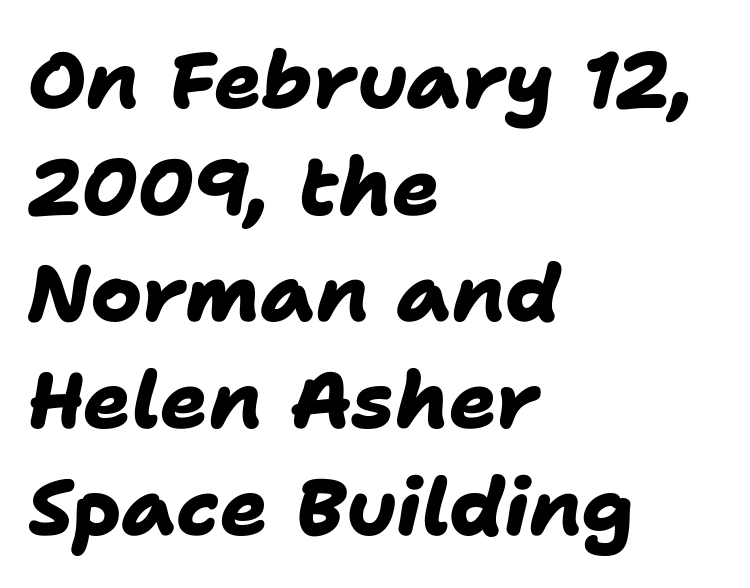
{"serif": "no", "bold": "yes", "weight": "heavy", "width": "normal", "stroke_contrast": "low", "x_height": "medium", "monospaced": "no", "underline": "no", "align": "left", "line_spacing": "normal", "line_spacing_ratio": 1.35, "letter_spacing": "normal", "letter_spacing_em": 0.0, "glyph_px": 79}
